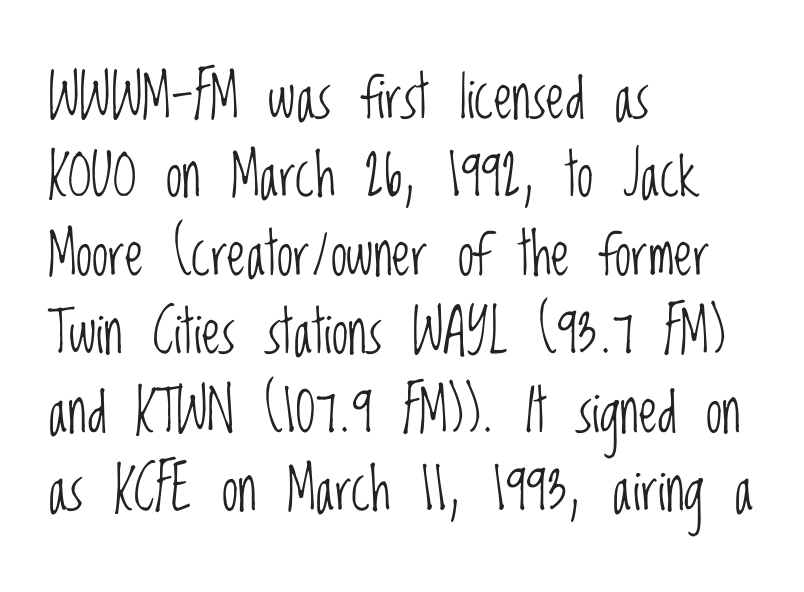
Ascenders rise straight up at ninety degrees. This sample keeps an unexceptional amount of space between lines. Each line starts at the same left margin while the right side varies. Plain, unruled lines of type.
